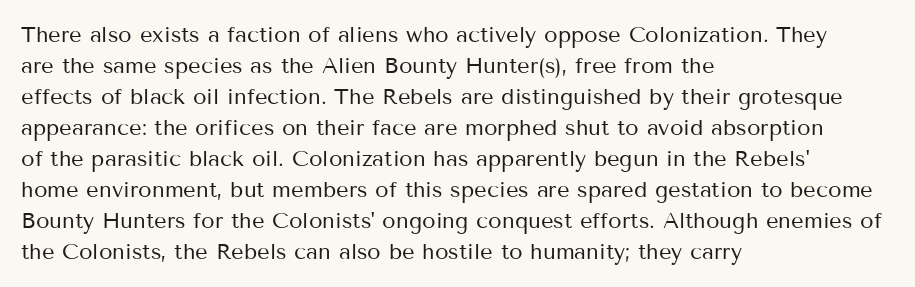
{"italic": "no", "bold": "no", "underline": "no", "align": "left", "line_spacing": "normal", "line_spacing_ratio": 1.41, "letter_spacing": "normal", "letter_spacing_em": 0.0, "glyph_px": 22}
